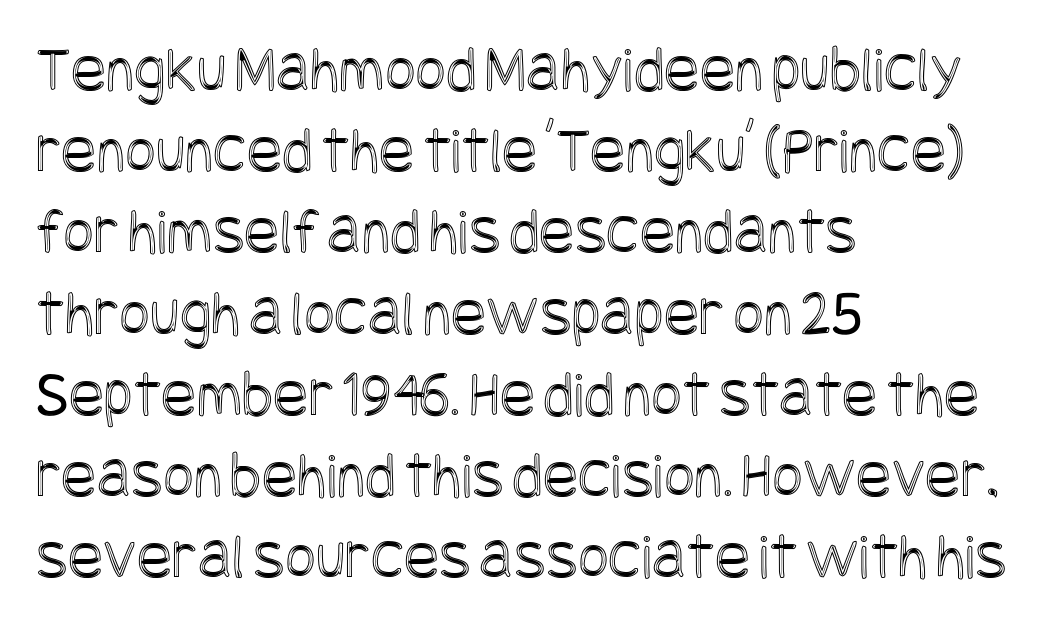
Q: Is the text italic (slanted)? A: No, it is upright.
Q: Is the text underlined? A: No.
Q: How is the paragraph aligned? A: Left-aligned.
Q: Is the spacing between letters normal or unusually wide? A: Normal.
Q: Width (condensed, normal, or wide)? A: Condensed.
Q: x-height? A: Large.
